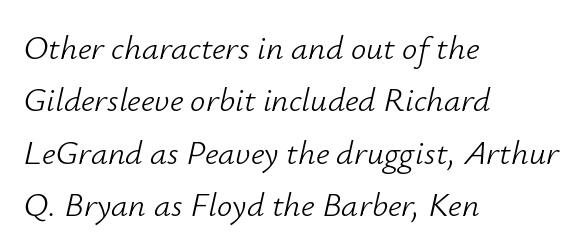
The image shows 34 px light type, italic (leaning right); set left-aligned, normal line spacing (1.54x), normal letter spacing, not underlined; low stroke contrast and a small x-height.
